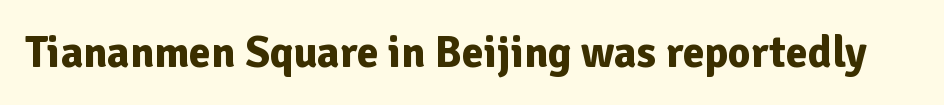
{"serif": "no", "italic": "no", "bold": "yes", "weight": "bold", "width": "normal", "stroke_contrast": "low", "x_height": "medium", "monospaced": "no", "underline": "no", "letter_spacing": "normal", "letter_spacing_em": 0.0, "glyph_px": 44}
